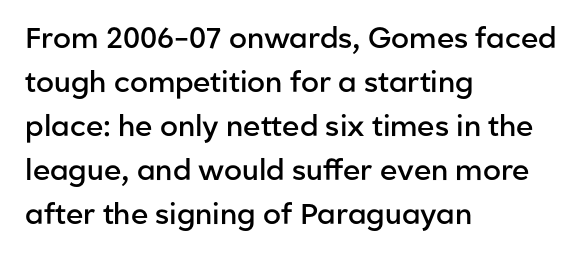
{"serif": "no", "italic": "no", "bold": "semi", "weight": "semibold", "width": "normal", "stroke_contrast": "low", "x_height": "medium", "monospaced": "no", "underline": "no", "align": "left", "line_spacing": "normal", "line_spacing_ratio": 1.52, "letter_spacing": "normal", "letter_spacing_em": 0.0, "glyph_px": 29}
